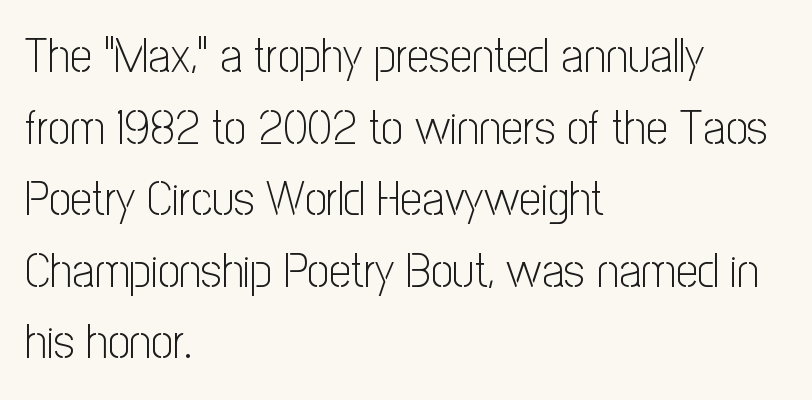
Q: Is the text bold? A: No.
Q: Is the text italic (slanted)? A: No, it is upright.
Q: Is the typeface a serif or a sans-serif typeface? A: Sans-serif.
Q: Is the text underlined? A: No.
Q: How is the paragraph aligned? A: Left-aligned.
Q: Is the spacing between letters normal or unusually wide? A: Normal.
Q: Is the spacing between lines tight, normal or loose? A: Normal.
Q: Width (condensed, normal, or wide)? A: Condensed.
Q: Stroke contrast? A: Low.
Q: x-height? A: Medium.
Q: Monospaced? A: No.
